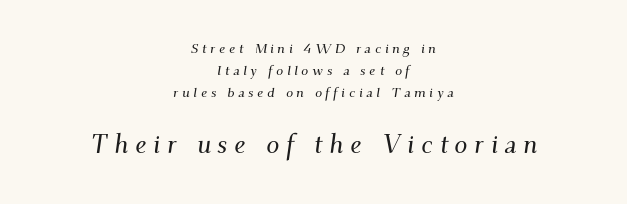
Looking at the ascenders, they clearly lean. The lines sit at an ordinary, default distance from one another. Note: smaller setting up top, larger setting below. Check the space under the baseline: it is left empty. Reading down the block, each line starts at a different indent, mirrored at its end. Words appear elongated and porous because spacing is wide.
